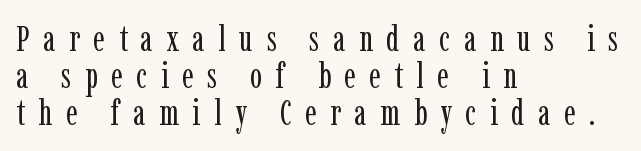
{"serif": "yes", "italic": "no", "bold": "no", "weight": "regular", "width": "condensed", "stroke_contrast": "low", "x_height": "medium", "monospaced": "no", "underline": "no", "align": "left", "line_spacing": "tight", "line_spacing_ratio": 1.03, "letter_spacing": "wide", "letter_spacing_em": 0.38, "glyph_px": 36}
